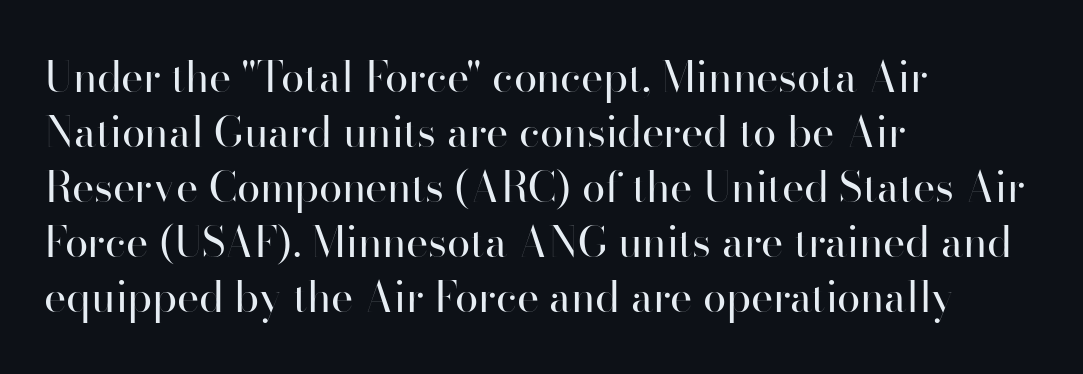
Bare-footed words on every line. The strokes are not fattened; the text isn't bold. Horizontally, the lines are justified to the leading edge only. Observe the ordinary spacing: letters are neighbours, not strangers.
